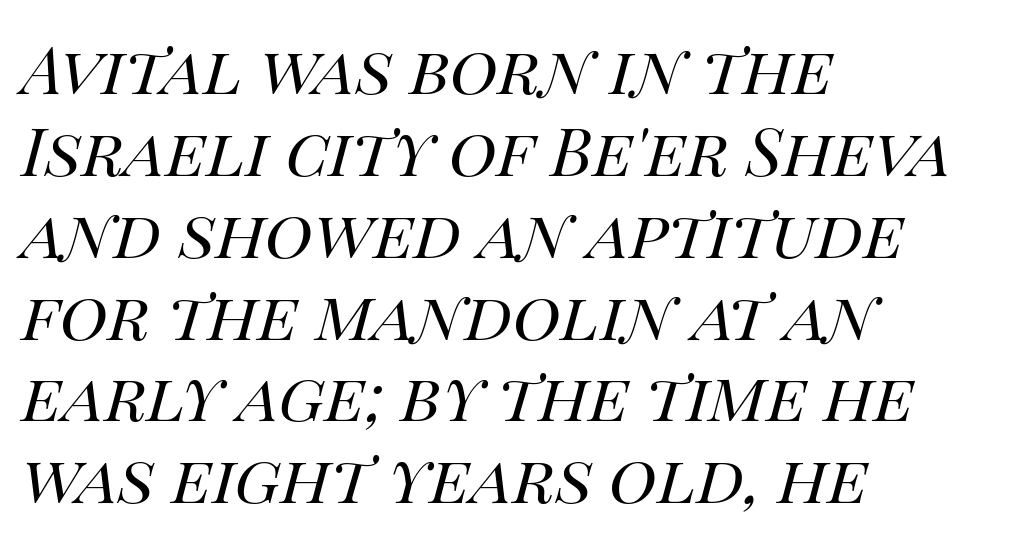
The lines are quadded left. Emphasis-style slanted type is in use. Honestly, there is no underline to notice here at all. No letter is thick-stroked: the sample isn't bold. Nobody touched the tracking dial on this one.
